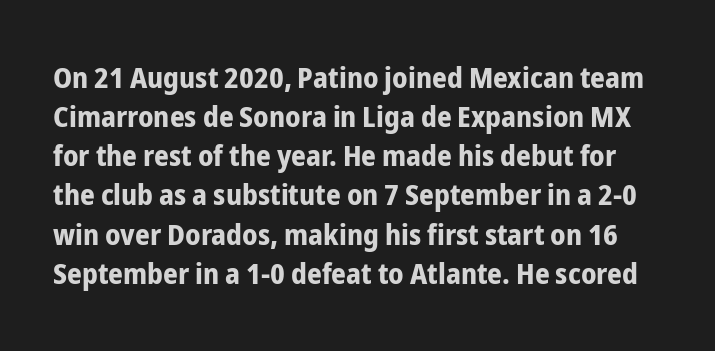
{"serif": "no", "italic": "no", "bold": "yes", "weight": "bold", "width": "condensed", "stroke_contrast": "low", "x_height": "medium", "monospaced": "no", "underline": "no", "line_spacing": "normal", "line_spacing_ratio": 1.35, "letter_spacing": "normal", "letter_spacing_em": 0.0, "glyph_px": 29}
